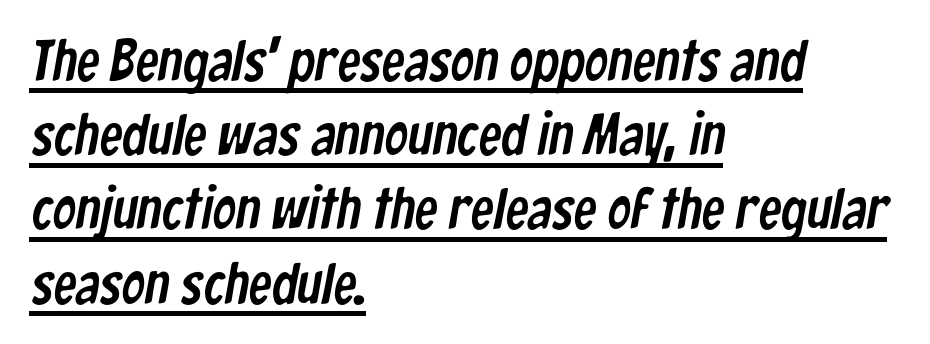
Does extra space separate the letters? No, they use regular spacing. Descenders here cross a horizontal rule under the line. Is this a fixed-width face? No — the glyphs have proportional, varying widths. The compositor pushed each line to the left boundary. What kind of face is this? One without serifs — a sans. Compared with typical paragraphs, the rows here are spaced about the same.
